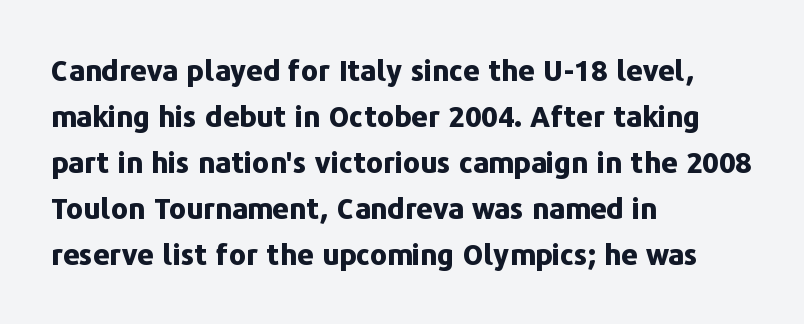
The image shows 29 px bold sans-serif type, upright; set left-aligned, normal line spacing (1.59x), normal letter spacing, not underlined; low stroke contrast and a medium x-height.
